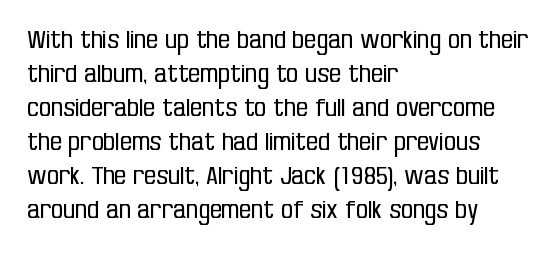
Q: Is the text bold? A: No.
Q: Is the text italic (slanted)? A: No, it is upright.
Q: Is the text underlined? A: No.
Q: How is the paragraph aligned? A: Left-aligned.
Q: Is the spacing between letters normal or unusually wide? A: Normal.
Q: Is the spacing between lines tight, normal or loose? A: Normal.
